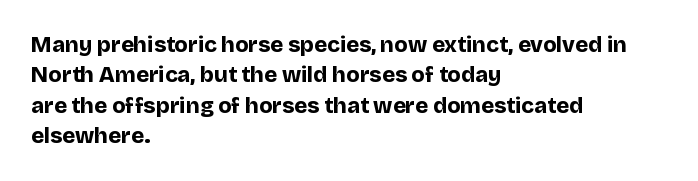
The image shows 22 px bold type, upright; set left-aligned, normal line spacing (1.38x), normal letter spacing, not underlined.
